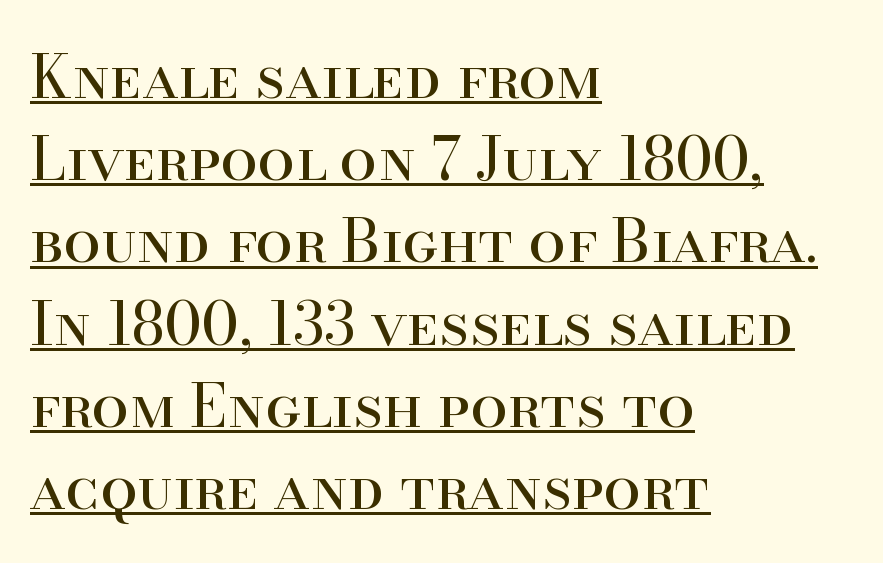
Does the lettering tilt? It doesn't — this is upright. The font is comparable to plain body text, perhaps lighter. Does the leading feel generous? No, just average. These lines are rendered in a variable-pitch font. Looks like someone drew a line under every word here. Type style note: has serifs.
